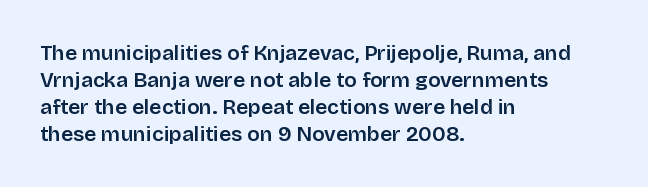
No word sits above an underline. Rendered with straight, roman letterforms. A typesetter would call this leading conventional body-copy spacing. Nothing unusual about the tracking: characters are spaced as the font intends. Line starts are locked; line ends wander.
